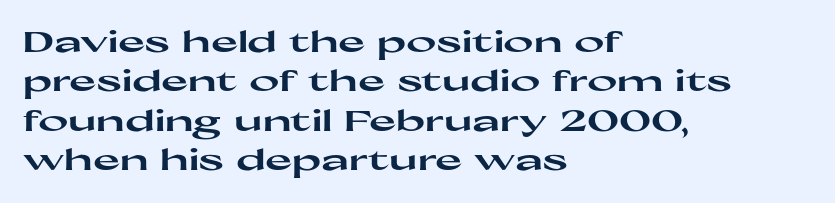
Q: Is the text bold? A: Yes.
Q: Is the text italic (slanted)? A: No, it is upright.
Q: Is the typeface a serif or a sans-serif typeface? A: Sans-serif.
Q: Is the text underlined? A: No.
Q: How is the paragraph aligned? A: Left-aligned.
Q: Is the spacing between letters normal or unusually wide? A: Normal.
Q: Is the spacing between lines tight, normal or loose? A: Normal.
Q: Width (condensed, normal, or wide)? A: Wide.
Q: Stroke contrast? A: High.
Q: x-height? A: Medium.
Q: Monospaced? A: No.
